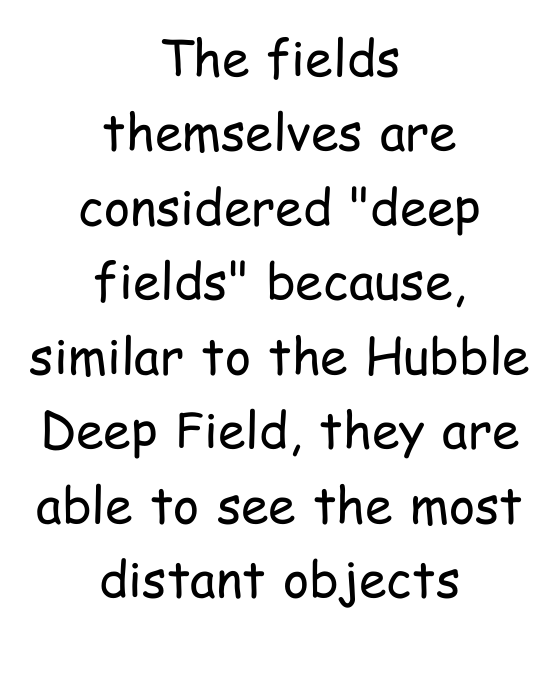
{"serif": "no", "italic": "no", "bold": "no", "weight": "regular", "width": "condensed", "stroke_contrast": "low", "x_height": "medium", "monospaced": "no", "underline": "no", "align": "center", "line_spacing": "normal", "line_spacing_ratio": 1.49, "letter_spacing": "normal", "letter_spacing_em": 0.0, "glyph_px": 50}
